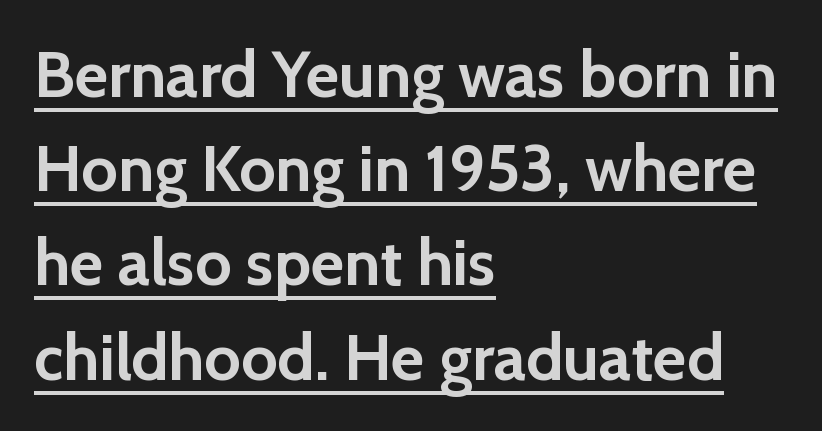
{"serif": "no", "italic": "no", "bold": "yes", "weight": "semibold", "width": "normal", "x_height": "medium", "monospaced": "no", "underline": "yes", "align": "left", "line_spacing": "normal", "line_spacing_ratio": 1.45, "letter_spacing": "normal", "letter_spacing_em": 0.0, "glyph_px": 65}
